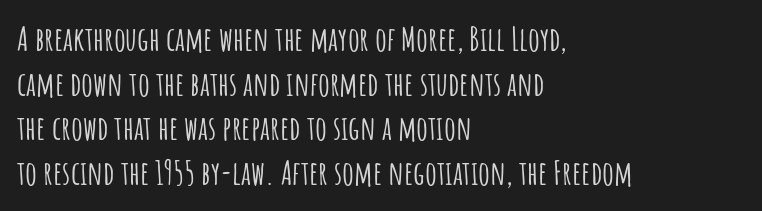
The lines in this sample share a left origin and differ only in where they stop. Lines of text with bare space underneath. The rendering uses natural spacing where letterforms have individual widths. The passage shown stacks its lines at a standard gap. Quick note: not italic, upright.
